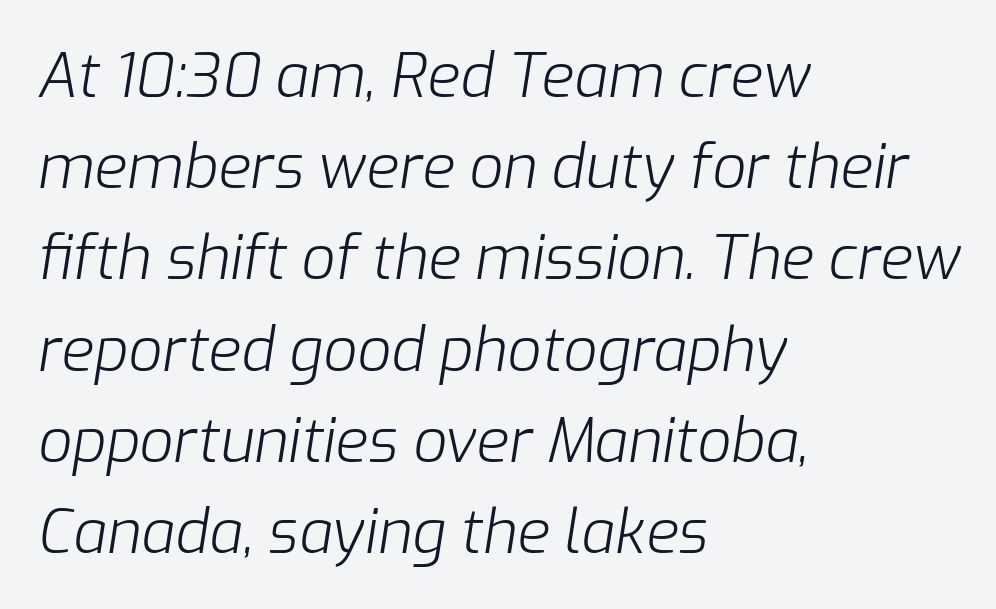
The image shows 60 px light type, italic (leaning right); set left-aligned, normal line spacing (1.52x), normal letter spacing, not underlined; low stroke contrast and a medium x-height.
